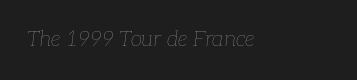
The image shows 21 px text type, italic (leaning right); set normal letter spacing, not underlined.
